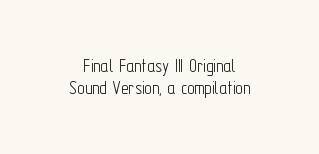
The image shows 20 px text type, upright; set tight line spacing (1.12x), normal letter spacing, not underlined.
